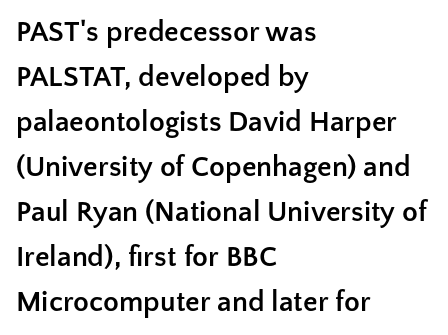
The image shows 29 px semibold sans-serif type, upright; set left-aligned, normal line spacing (1.55x), normal letter spacing, not underlined; low stroke contrast and a medium x-height.
